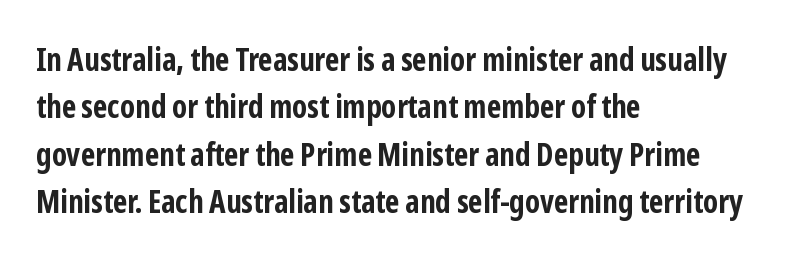
Nope, no serifs anywhere on these letters. This is roman type, the default non-slanted kind. Does the leading feel generous? No, just average. Heft: maximum for text — a bold. Observe the ordinary spacing: letters are neighbours, not strangers.
